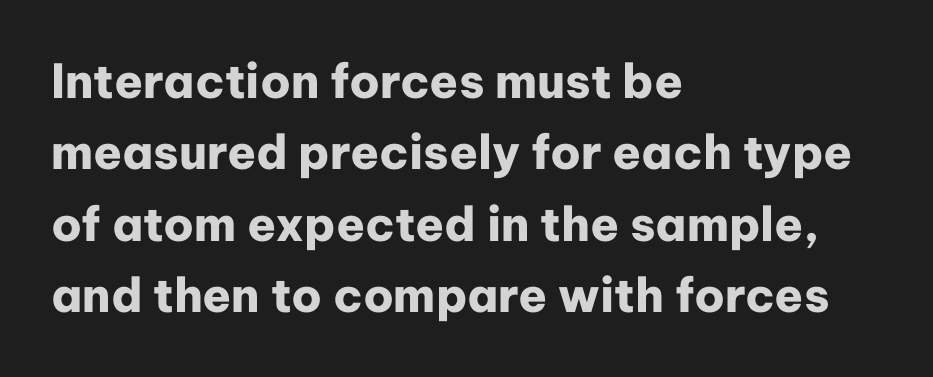
The image shows 47 px heavy sans-serif type, upright; set left-aligned, normal line spacing (1.52x), normal letter spacing, not underlined; low stroke contrast and a medium x-height.
